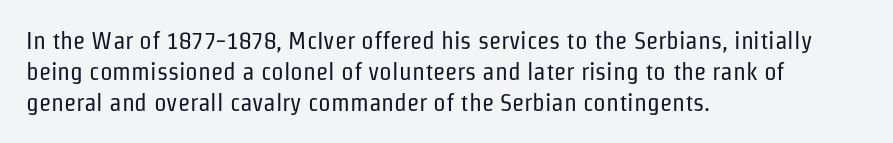
The image shows 25 px text type, upright; set left-aligned, normal line spacing (1.25x), normal letter spacing, not underlined.
